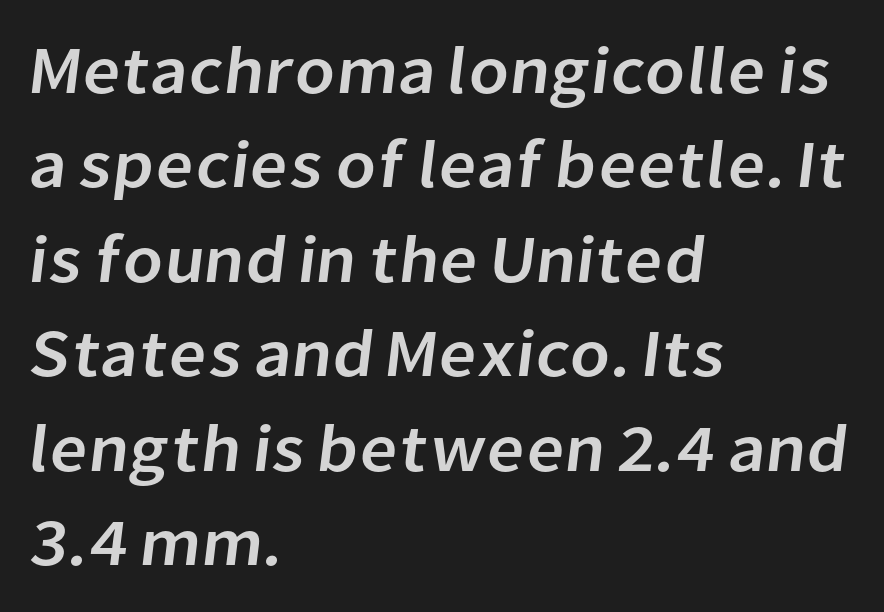
{"serif": "no", "width": "normal", "stroke_contrast": "low", "x_height": "medium", "monospaced": "no", "underline": "no", "align": "left", "line_spacing": "normal", "line_spacing_ratio": 1.41, "letter_spacing": "normal", "letter_spacing_em": 0.0, "glyph_px": 67}
